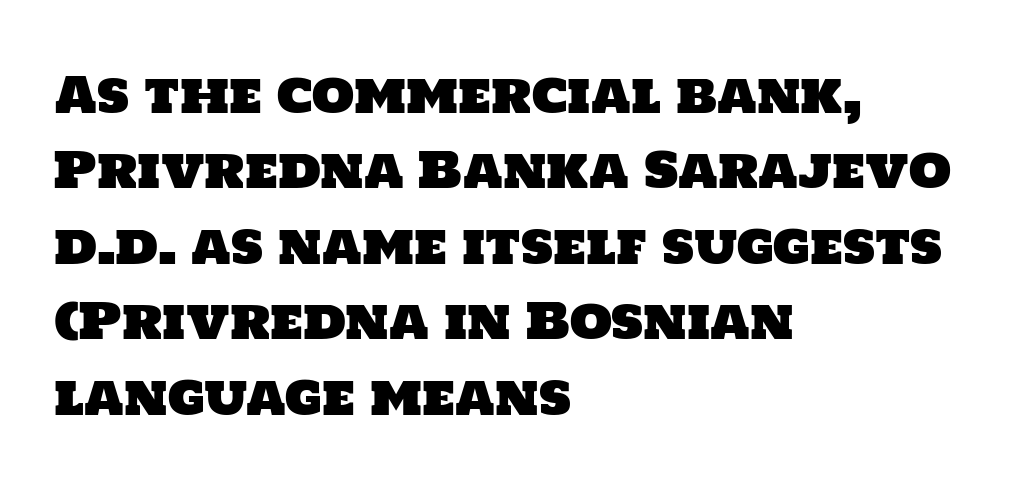
Compared with typical body copy, the letter spacing here is the same. This sample uses a sans-serif face. Check under the words: just untouched page. This sample is left-justified, so line endings fall wherever the words run out. Vertical spacing — default.
